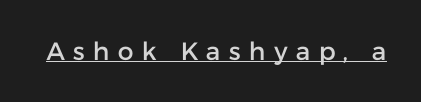
Glance below the letters and you will spot a drawn line. Is the letter spacing exaggerated? Yes — the characters are pushed far apart. Unlike italic type, these characters show no tilt at all.
